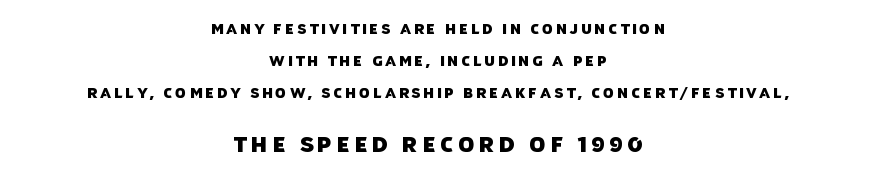
Q: Is the text underlined? A: No.
Q: How is the paragraph aligned? A: Centered.
Q: Is the spacing between letters normal or unusually wide? A: Unusually wide.
Q: Is the spacing between lines tight, normal or loose? A: Loose.
Q: Which block of text is set in a larger size, the first (top) or the second (bottom)? A: The second (bottom) one.
